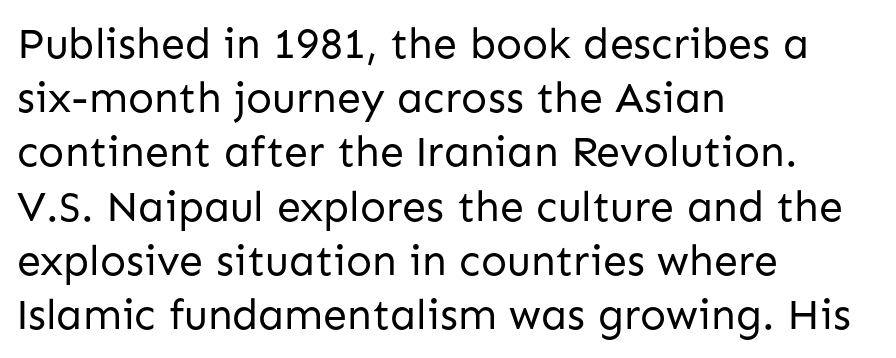
Tracking value appears to be zero — textbook default spacing. Descender tails drop into unmarked territory. The passage shown is not bold in any degree. The rendering uses natural spacing where letterforms have individual widths. Leftover space on each line is placed entirely after the last word. Designer's note — italics off, roman on.
